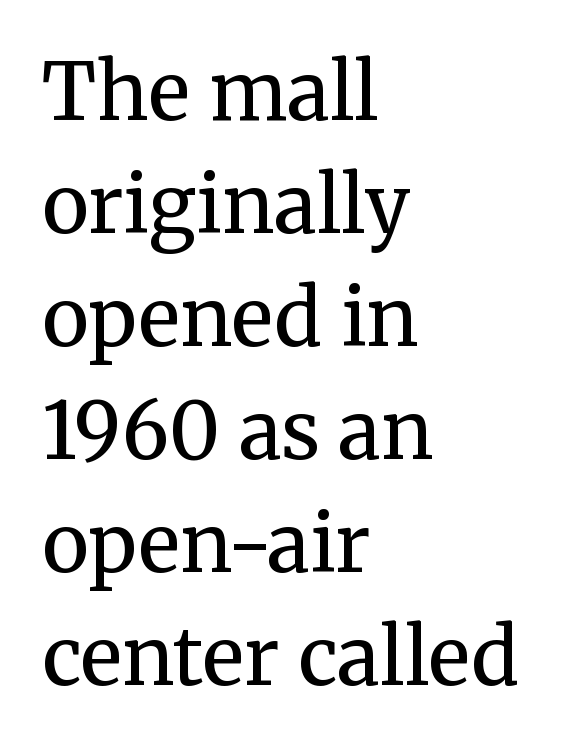
Reading down the column, the eye jumps a familiar distance to each next line. Each line starts at the same left margin while the right side varies. Descenders hang freely into open space. Spacing verdict: proportional, widths tailored to each character. I'd call this a serif setting — the letters wear small feet. Italic? Not at all — the glyphs are vertical.
